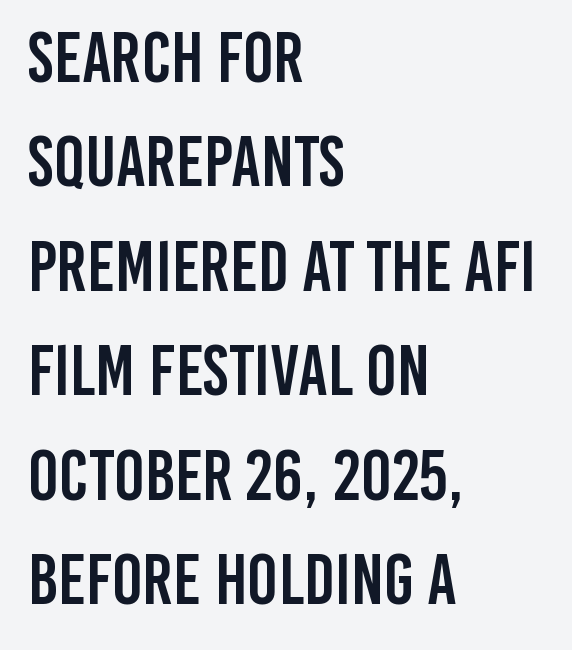
The image shows 72 px condensed sans-serif type, upright; set left-aligned, normal line spacing (1.45x), normal letter spacing, not underlined; low stroke contrast and a large x-height.
